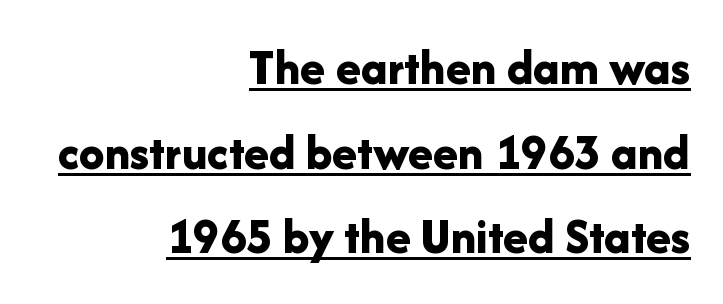
Q: Is the text bold? A: Yes.
Q: Is the text italic (slanted)? A: No, it is upright.
Q: Is the typeface a serif or a sans-serif typeface? A: Sans-serif.
Q: Is the text underlined? A: Yes.
Q: How is the paragraph aligned? A: Right-aligned.
Q: Is the spacing between letters normal or unusually wide? A: Normal.
Q: Is the spacing between lines tight, normal or loose? A: Normal.
Q: Width (condensed, normal, or wide)? A: Normal.
Q: Stroke contrast? A: Low.
Q: x-height? A: Medium.
Q: Monospaced? A: No.
